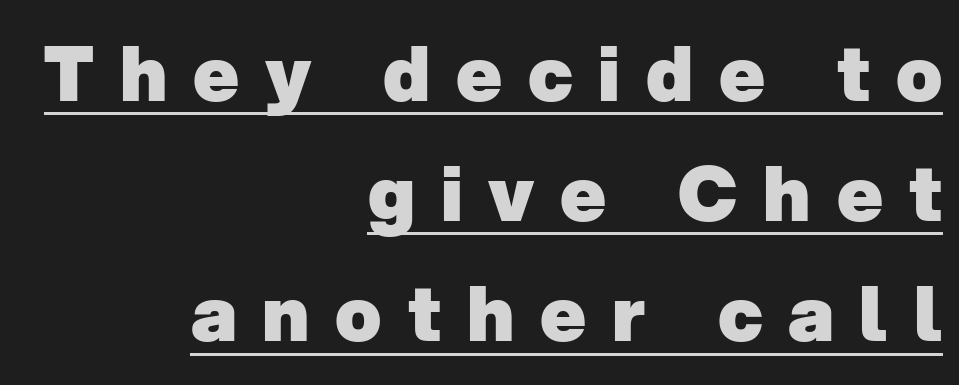
Underlining? Definitely there. The typeface chosen for these lines omits serifs. Line spacing here is normal. Spacing between characters has been opened up far beyond the box default.
